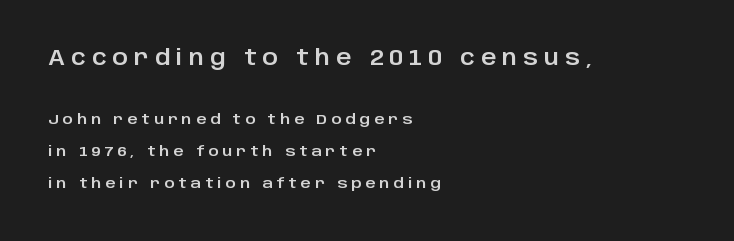
{"italic": "no", "underline": "no", "align": "left", "line_spacing": "loose", "line_spacing_ratio": 2.27, "letter_spacing": "wide", "letter_spacing_em": 0.29, "larger_block": "first", "size_ratio": 1.5, "glyph_px": 21}
